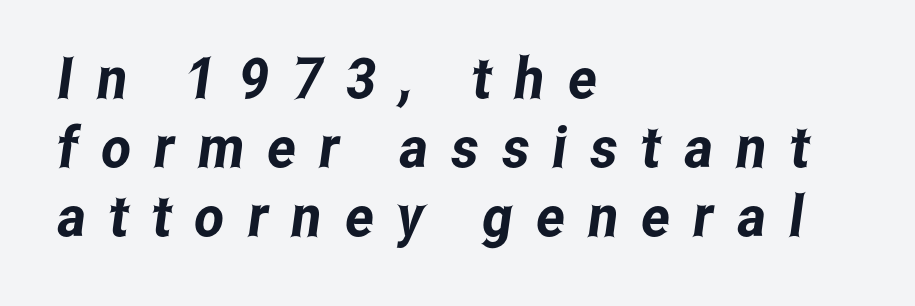
The image shows 57 px condensed sans-serif type; set left-aligned, line spacing 1.21x, unusually wide letter spacing (+0.41 em), not underlined; low stroke contrast and a medium x-height.
